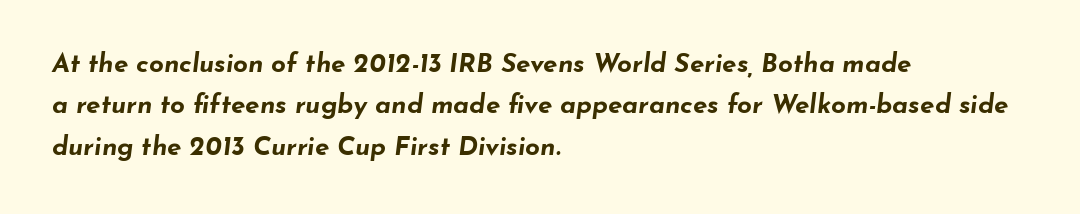
{"italic": "yes", "lean": "right", "slant_degrees": 7, "bold": "yes", "underline": "no", "align": "left", "line_spacing": "normal", "line_spacing_ratio": 1.59, "letter_spacing": "normal", "letter_spacing_em": 0.0, "glyph_px": 26}
